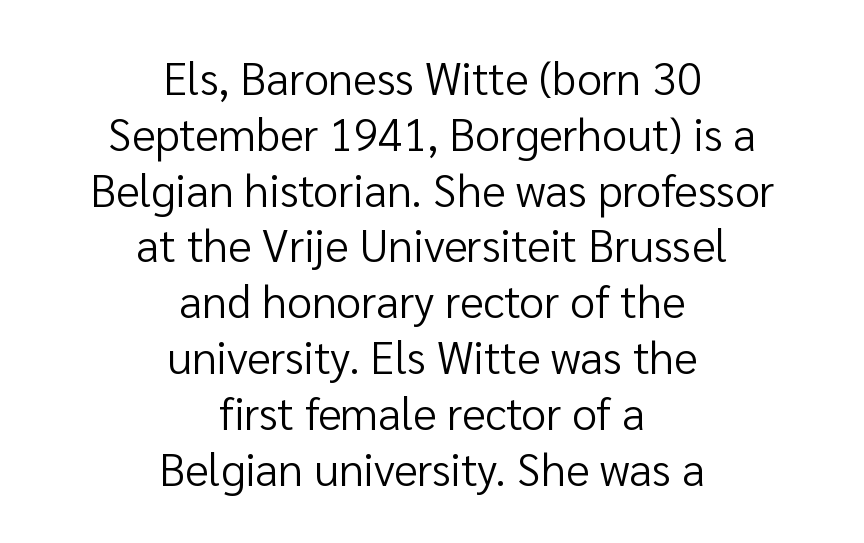
{"serif": "no", "italic": "no", "bold": "no", "weight": "regular", "width": "normal", "stroke_contrast": "low", "x_height": "medium", "monospaced": "no", "underline": "no", "align": "center", "line_spacing_ratio": 1.24, "letter_spacing": "normal", "letter_spacing_em": 0.0, "glyph_px": 45}
